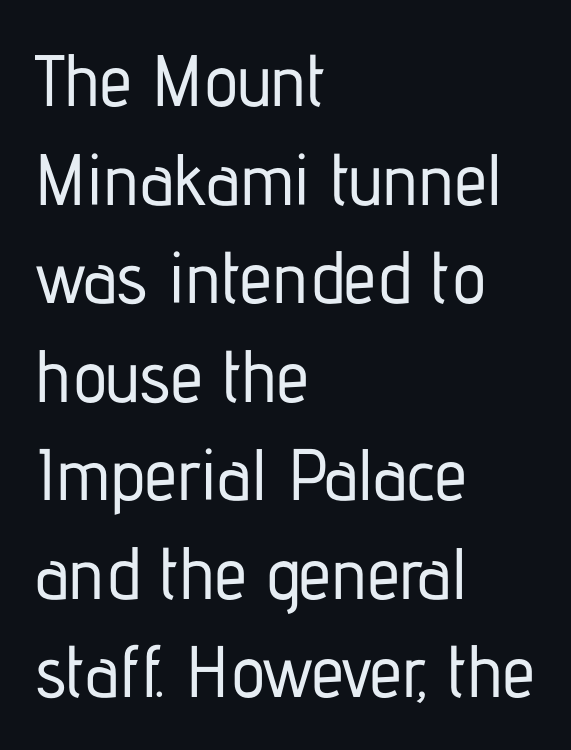
The image shows 73 px condensed sans-serif type, upright; set left-aligned, normal line spacing (1.35x), normal letter spacing, not underlined; low stroke contrast and a medium x-height.
